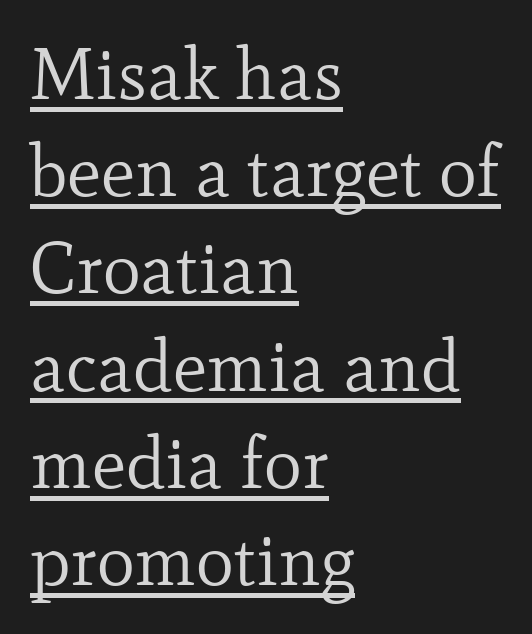
The image shows 72 px regular-weight serif type, upright; set left-aligned, normal line spacing (1.35x), normal letter spacing, underlined; low stroke contrast and a small x-height.
